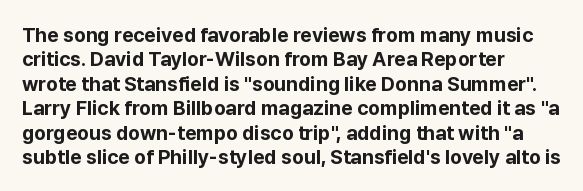
The image shows 20 px bold type, upright; set left-aligned, line spacing 1.22x, normal letter spacing, not underlined.
